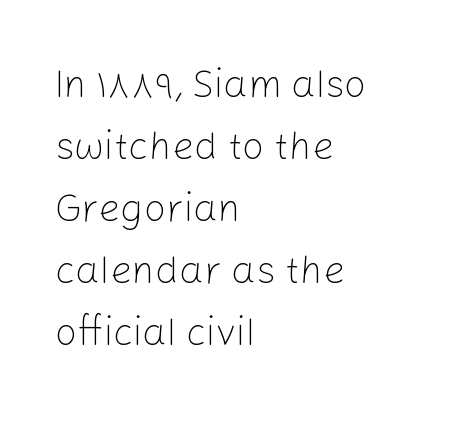
{"serif": "no", "italic": "no", "bold": "no", "weight": "light", "width": "normal", "stroke_contrast": "low", "x_height": "medium", "monospaced": "no", "underline": "no", "align": "left", "line_spacing": "normal", "line_spacing_ratio": 1.59, "letter_spacing": "normal", "letter_spacing_em": 0.0, "glyph_px": 39}
